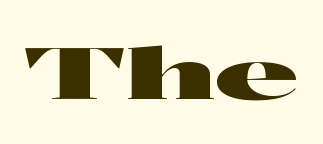
The image shows 72 px wide sans-serif type, upright; set normal letter spacing, not underlined; high stroke contrast and a medium x-height.
